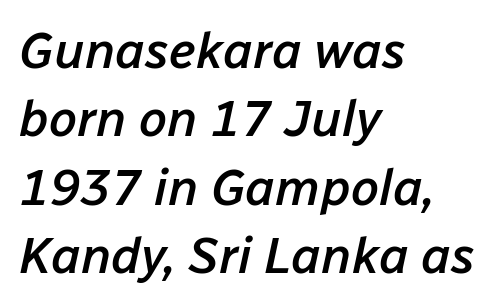
Q: Is the text bold? A: Semi-bold.
Q: Is the text italic (slanted)? A: Yes, it leans right by about 12 degrees.
Q: Is the text underlined? A: No.
Q: How is the paragraph aligned? A: Left-aligned.
Q: Is the spacing between letters normal or unusually wide? A: Normal.
Q: Is the spacing between lines tight, normal or loose? A: Normal.
Q: Width (condensed, normal, or wide)? A: Normal.
Q: Stroke contrast? A: Low.
Q: x-height? A: Medium.
Q: Monospaced? A: No.
